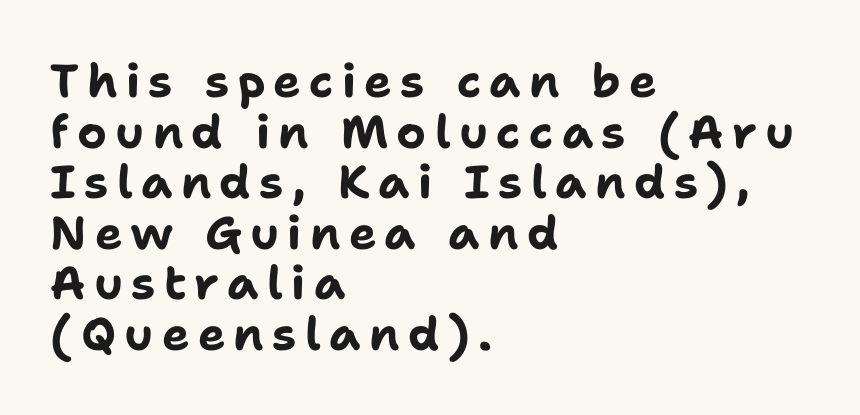
Q: Is the text bold? A: Yes.
Q: Is the text italic (slanted)? A: No, it is upright.
Q: Is the typeface a serif or a sans-serif typeface? A: Sans-serif.
Q: Is the text underlined? A: No.
Q: How is the paragraph aligned? A: Left-aligned.
Q: Is the spacing between lines tight, normal or loose? A: Tight.
Q: Width (condensed, normal, or wide)? A: Normal.
Q: Stroke contrast? A: Low.
Q: x-height? A: Medium.
Q: Monospaced? A: No.
